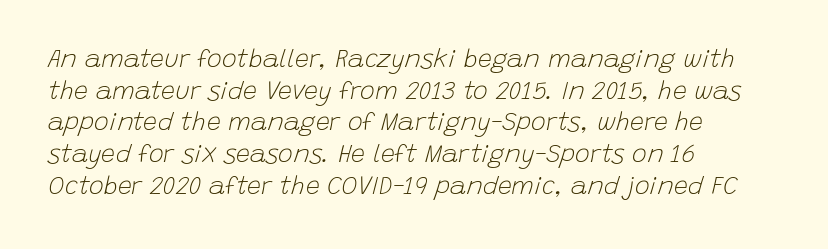
Q: Is the text bold? A: No.
Q: Is the text italic (slanted)? A: Yes, it leans right by about 15 degrees.
Q: Is the text underlined? A: No.
Q: How is the paragraph aligned? A: Left-aligned.
Q: Is the spacing between letters normal or unusually wide? A: Normal.
Q: Is the spacing between lines tight, normal or loose? A: Normal.
